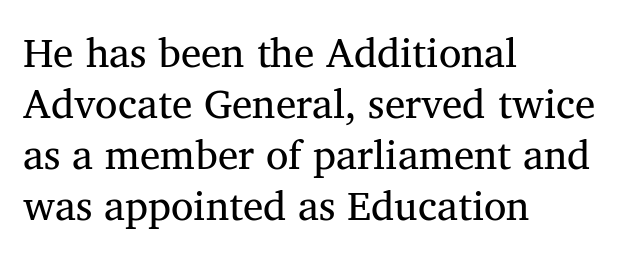
{"serif": "yes", "italic": "no", "bold": "no", "weight": "regular", "width": "normal", "stroke_contrast": "medium", "x_height": "medium", "monospaced": "no", "underline": "no", "align": "left", "line_spacing_ratio": 1.24, "letter_spacing": "normal", "letter_spacing_em": 0.0, "glyph_px": 41}
